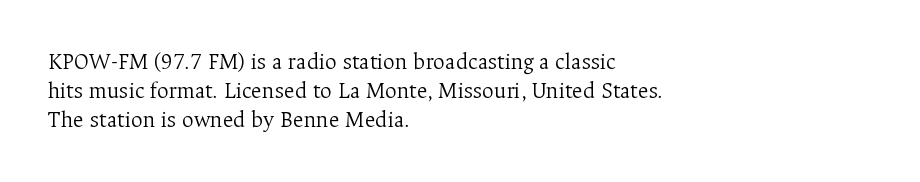
The image shows 23 px text type, upright; set left-aligned, normal line spacing (1.26x), normal letter spacing, not underlined.
